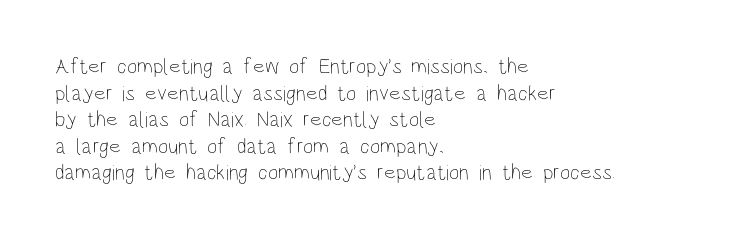
The image shows 22 px text type, upright; set left-aligned, line spacing 1.21x, normal letter spacing, not underlined.
